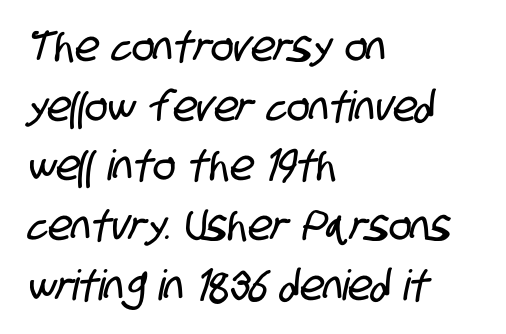
The image shows 42 px condensed sans-serif type; set left-aligned, normal line spacing (1.42x), normal letter spacing, not underlined; low stroke contrast and a large x-height.
